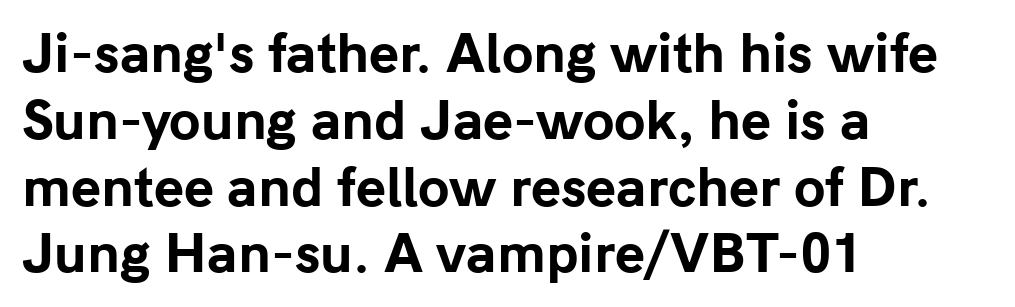
The passage shown is typeset with a sans-serif family. Note the varied advance widths — an 'i' is clearly narrower than an 'm'. One-word summary of the alignment: left. Nobody drew a line under any word here.
